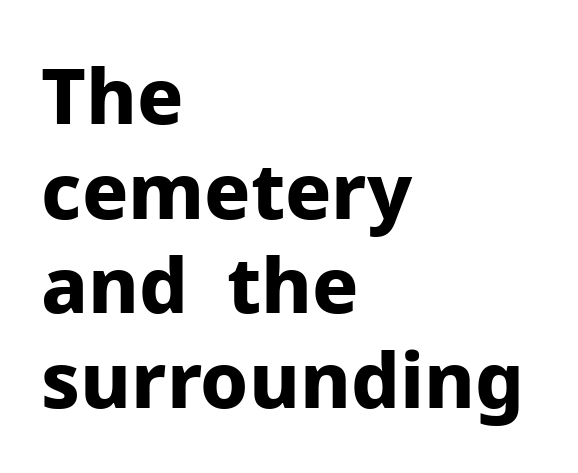
The image shows 77 px bold sans-serif type, upright; set left-aligned, line spacing 1.23x, normal letter spacing, not underlined; low stroke contrast and a medium x-height.
